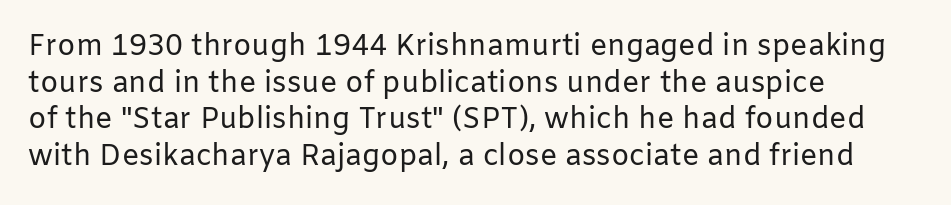
The image shows 29 px regular-weight sans-serif type, upright; set left-aligned, normal line spacing (1.26x), normal letter spacing, not underlined; low stroke contrast and a medium x-height.
